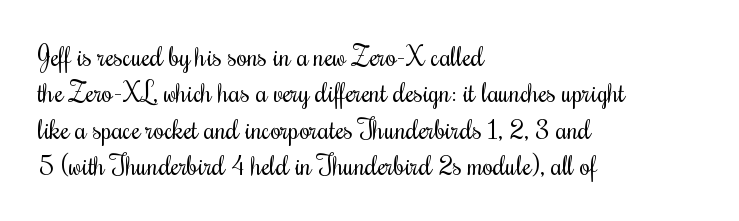
Q: Is the text bold? A: No.
Q: Is the text italic (slanted)? A: Yes.
Q: Is the text underlined? A: No.
Q: How is the paragraph aligned? A: Left-aligned.
Q: Is the spacing between letters normal or unusually wide? A: Normal.
Q: Is the spacing between lines tight, normal or loose? A: Normal.
